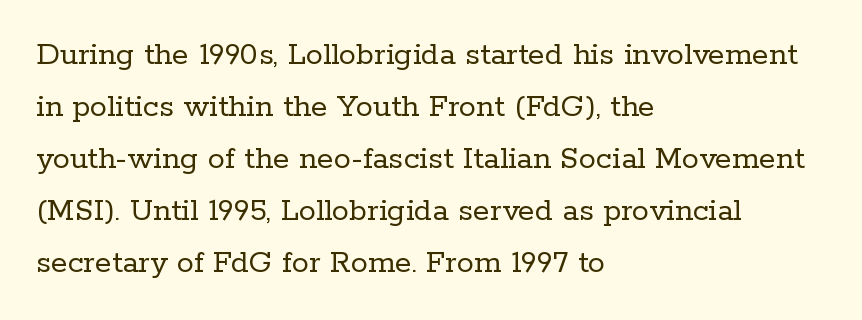
The image shows 34 px regular-weight serif type, upright; set left-aligned, normal line spacing (1.53x), normal letter spacing, not underlined; low stroke contrast and a medium x-height.
